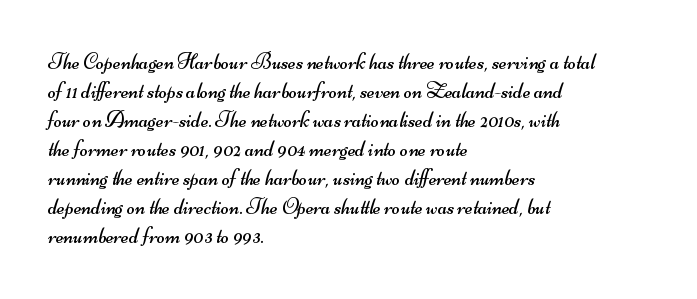
The image shows 22 px text type; set left-aligned, normal line spacing (1.32x), normal letter spacing, not underlined.
